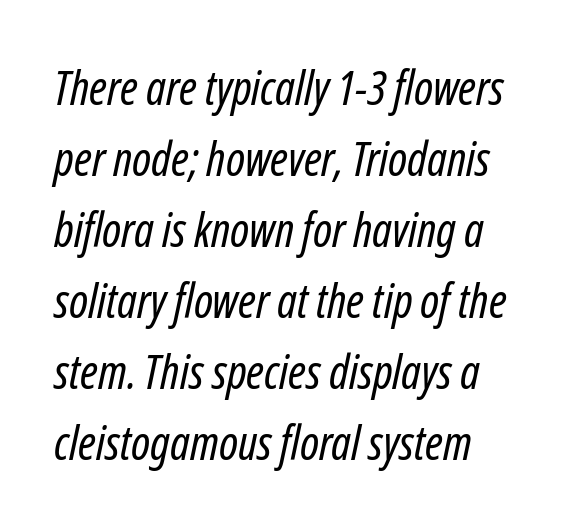
The image shows 47 px regular-weight, condensed type, italic (leaning right); set left-aligned, normal line spacing (1.51x), normal letter spacing, not underlined; low stroke contrast and a medium x-height.
